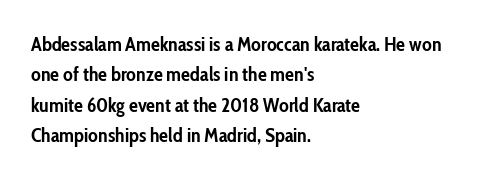
{"italic": "no", "bold": "yes", "underline": "no", "align": "left", "line_spacing": "normal", "line_spacing_ratio": 1.52, "letter_spacing": "normal", "letter_spacing_em": 0.0, "glyph_px": 20}
